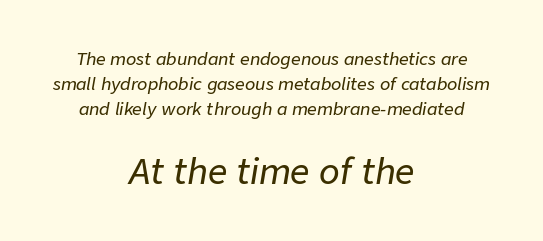
The image shows 34 px text type, italic (leaning right); set centered, normal line spacing (1.48x), normal letter spacing, not underlined; the second (bottom) block is 2.0x larger; low stroke contrast and a medium x-height.
